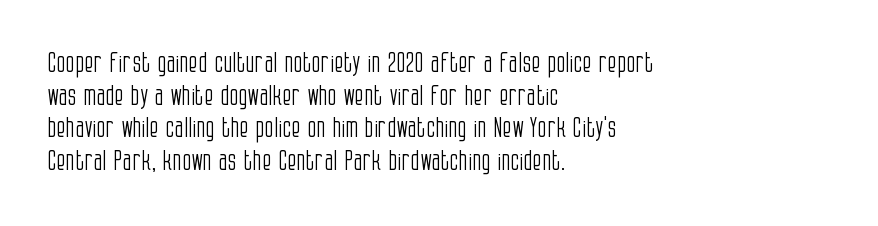
Q: Is the text bold? A: No.
Q: Is the text italic (slanted)? A: No, it is upright.
Q: Is the text underlined? A: No.
Q: How is the paragraph aligned? A: Left-aligned.
Q: Is the spacing between letters normal or unusually wide? A: Normal.
